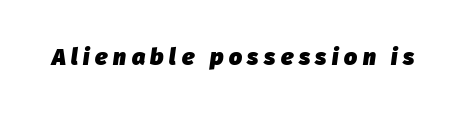
{"italic": "yes", "lean": "right", "slant_degrees": 8, "bold": "yes", "underline": "no", "letter_spacing": "wide", "letter_spacing_em": 0.24, "glyph_px": 23}
